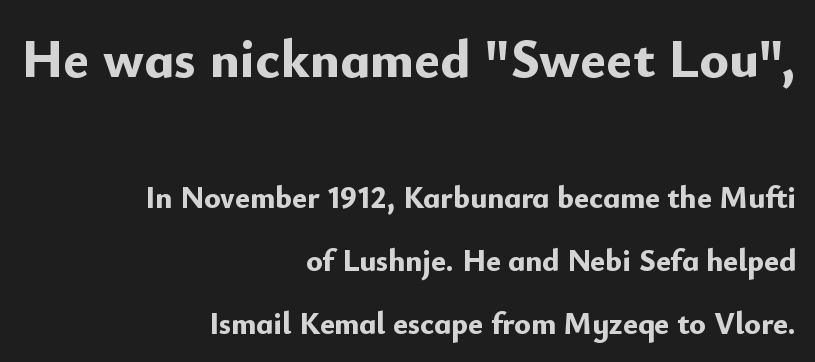
Q: Is the text bold? A: Yes.
Q: Is the text italic (slanted)? A: No, it is upright.
Q: Is the typeface a serif or a sans-serif typeface? A: Sans-serif.
Q: Is the text underlined? A: No.
Q: How is the paragraph aligned? A: Right-aligned.
Q: Is the spacing between letters normal or unusually wide? A: Normal.
Q: Is the spacing between lines tight, normal or loose? A: Loose.
Q: Which block of text is set in a larger size, the first (top) or the second (bottom)? A: The first (top) one.
Q: Width (condensed, normal, or wide)? A: Normal.
Q: Stroke contrast? A: Low.
Q: x-height? A: Small.
Q: Monospaced? A: No.
